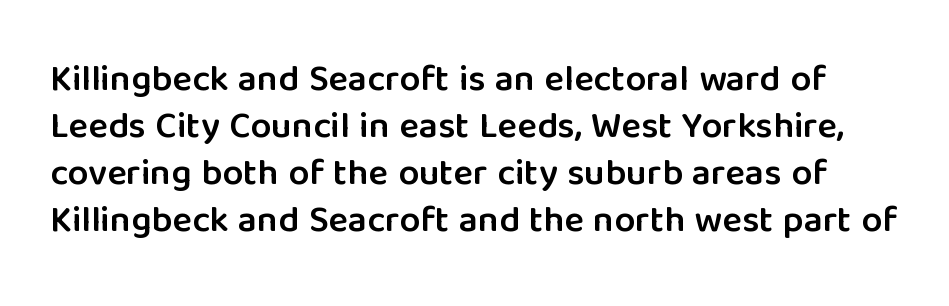
Q: Is the text bold? A: Semi-bold.
Q: Is the text italic (slanted)? A: No, it is upright.
Q: Is the typeface a serif or a sans-serif typeface? A: Sans-serif.
Q: Is the text underlined? A: No.
Q: Is the spacing between letters normal or unusually wide? A: Normal.
Q: Is the spacing between lines tight, normal or loose? A: Normal.
Q: Width (condensed, normal, or wide)? A: Normal.
Q: Stroke contrast? A: Low.
Q: x-height? A: Medium.
Q: Monospaced? A: No.
